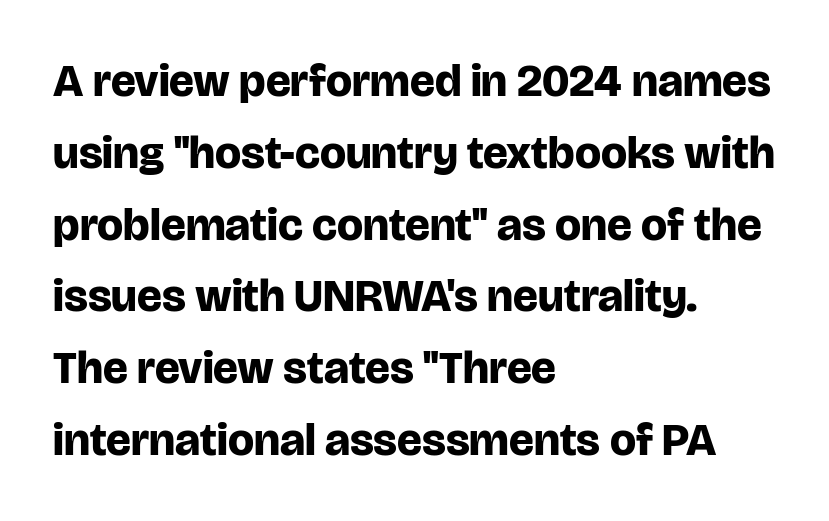
The image shows 46 px bold sans-serif type, upright; set left-aligned, normal line spacing (1.56x), normal letter spacing, not underlined; low stroke contrast and a large x-height.
